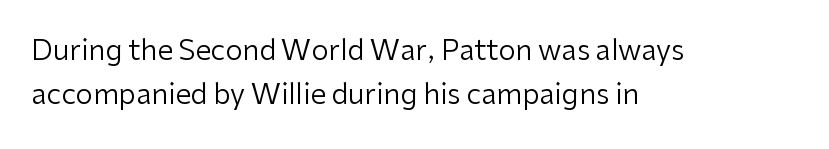
The horizontal fit of the characters is conventional and even. Is the block centered? No — it sits flush against the left margin. Do the letters lean? They stand straight. Honestly, the row spacing looks completely unremarkable. Just letters on the line, the space beneath them empty. These glyphs show unthickened strokes, regular width or finer.
